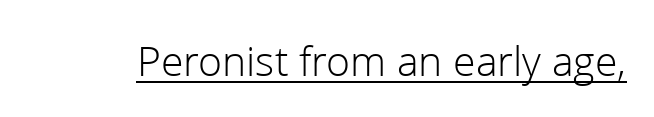
{"serif": "no", "italic": "no", "bold": "no", "weight": "light", "width": "normal", "stroke_contrast": "low", "x_height": "medium", "monospaced": "no", "underline": "yes", "letter_spacing": "normal", "letter_spacing_em": 0.0, "glyph_px": 44}
